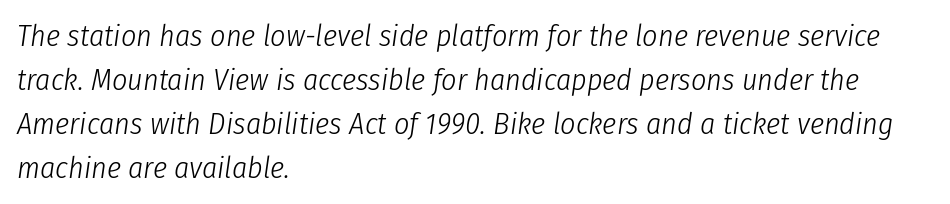
Q: Is the text bold? A: No.
Q: Is the text italic (slanted)? A: Yes, it leans right by about 8 degrees.
Q: Is the text underlined? A: No.
Q: How is the paragraph aligned? A: Left-aligned.
Q: Is the spacing between letters normal or unusually wide? A: Normal.
Q: Is the spacing between lines tight, normal or loose? A: Normal.
Q: Width (condensed, normal, or wide)? A: Condensed.
Q: Stroke contrast? A: Low.
Q: x-height? A: Medium.
Q: Monospaced? A: No.
